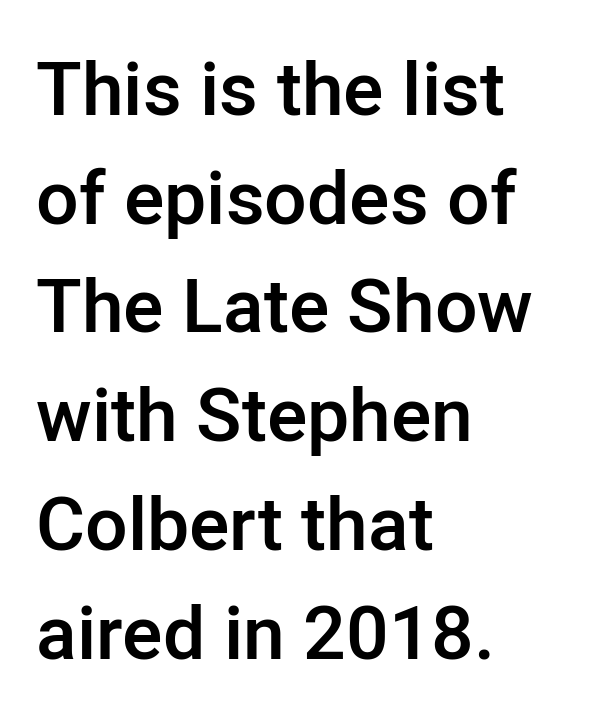
{"serif": "no", "italic": "no", "bold": "semi", "weight": "semibold", "width": "normal", "stroke_contrast": "low", "x_height": "medium", "monospaced": "no", "underline": "no", "align": "left", "line_spacing": "normal", "line_spacing_ratio": 1.45, "letter_spacing": "normal", "letter_spacing_em": 0.0, "glyph_px": 75}
